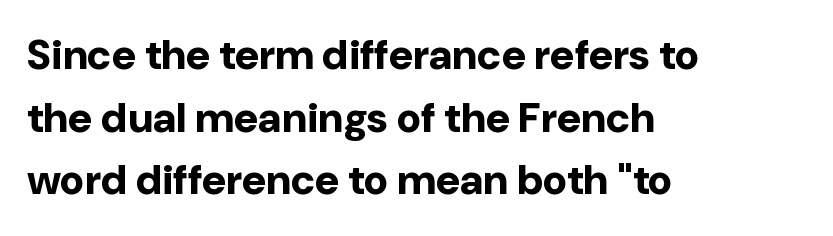
{"serif": "no", "italic": "no", "bold": "yes", "weight": "bold", "width": "normal", "stroke_contrast": "low", "x_height": "medium", "monospaced": "no", "underline": "no", "align": "left", "line_spacing": "normal", "line_spacing_ratio": 1.49, "letter_spacing": "normal", "letter_spacing_em": 0.0, "glyph_px": 42}
